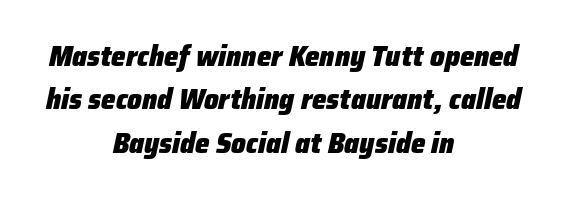
The letters are bold, with thick, heavy strokes. The rendering keeps characters at their native spacing. Where is the straight margin? There isn't one; the lines are centered. You could not count columns in this text — the font is proportionally spaced. Successive baselines arrive at the customary interval.
